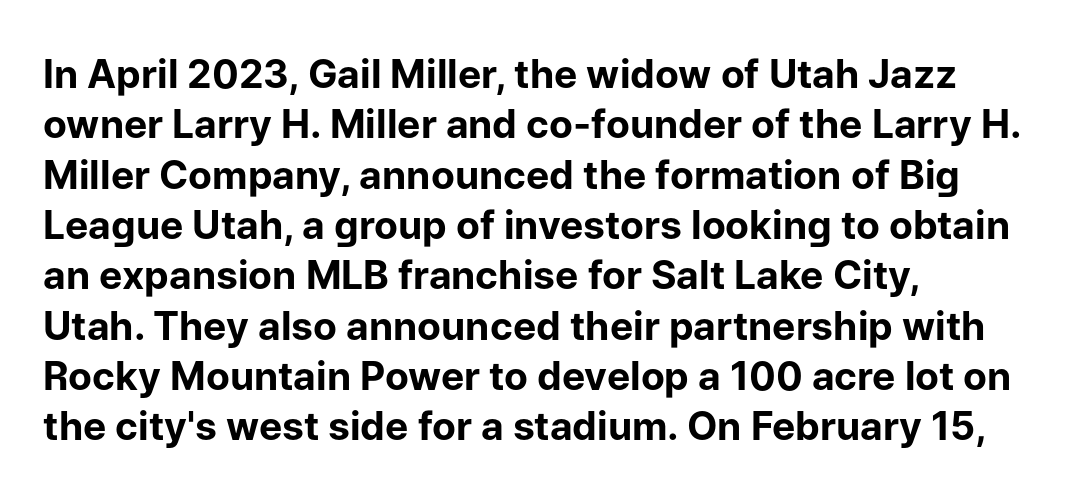
Q: Is the text bold? A: Yes.
Q: Is the text italic (slanted)? A: No, it is upright.
Q: Is the typeface a serif or a sans-serif typeface? A: Sans-serif.
Q: Is the text underlined? A: No.
Q: How is the paragraph aligned? A: Left-aligned.
Q: Is the spacing between letters normal or unusually wide? A: Normal.
Q: Is the spacing between lines tight, normal or loose? A: Normal.
Q: Width (condensed, normal, or wide)? A: Normal.
Q: Stroke contrast? A: Low.
Q: x-height? A: Medium.
Q: Monospaced? A: No.
